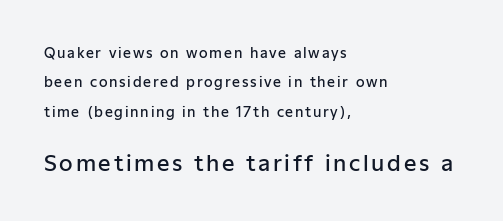
{"italic": "no", "bold": "semi", "underline": "no", "align": "left", "line_spacing": "loose", "line_spacing_ratio": 2.09, "larger_block": "second", "size_ratio": 1.57, "glyph_px": 22}
